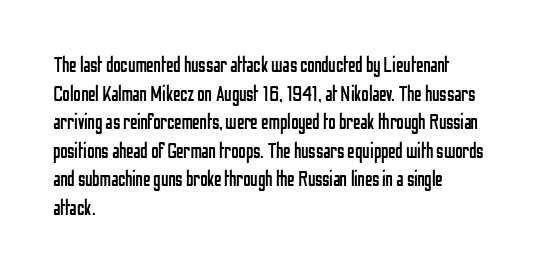
Line beginnings align vertically; line endings do not. Whoever set this chose a conventional vertical rhythm. Stroke mass is kept to a normal reading level or below. Nobody touched the tracking dial on this one.
